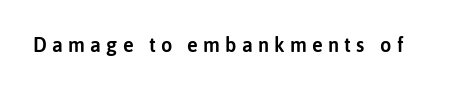
{"italic": "no", "underline": "no", "letter_spacing": "wide", "letter_spacing_em": 0.26, "glyph_px": 20}
